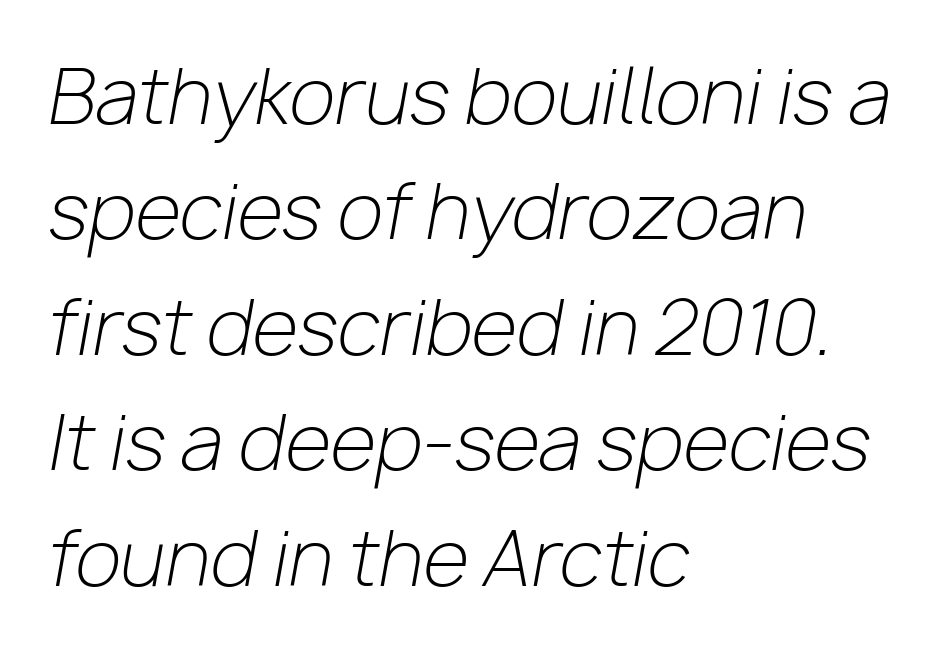
Rows of type keep a routine distance in the vertical direction. Plain, unruled lines of type. These lines keep a tight, regular rhythm from letter to letter. Caption: multi-line text, flush left, ragged right.
